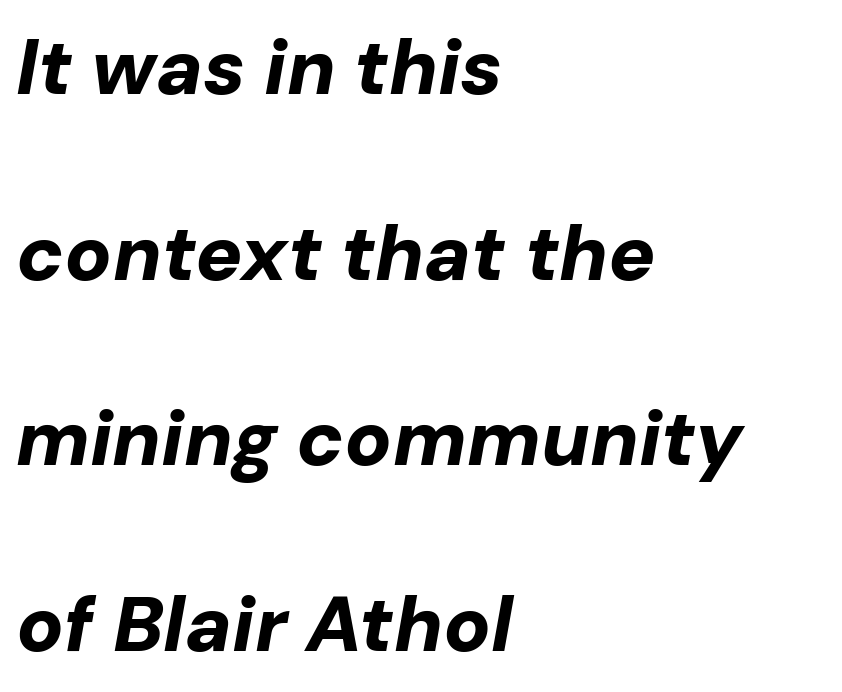
Q: Is the text bold? A: Yes.
Q: Is the text italic (slanted)? A: Yes, it leans right by about 10 degrees.
Q: Is the text underlined? A: No.
Q: How is the paragraph aligned? A: Left-aligned.
Q: Is the spacing between letters normal or unusually wide? A: Normal.
Q: Is the spacing between lines tight, normal or loose? A: Loose.
Q: Width (condensed, normal, or wide)? A: Normal.
Q: Stroke contrast? A: Low.
Q: x-height? A: Medium.
Q: Monospaced? A: No.
